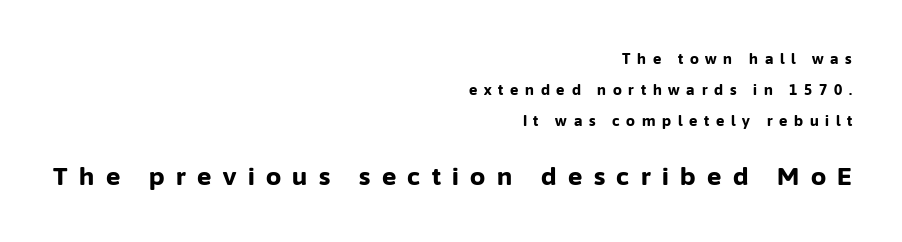
{"italic": "no", "bold": "yes", "underline": "no", "align": "right", "line_spacing": "loose", "line_spacing_ratio": 2.22, "letter_spacing": "wide", "letter_spacing_em": 0.48, "larger_block": "second", "size_ratio": 1.71, "glyph_px": 24}
